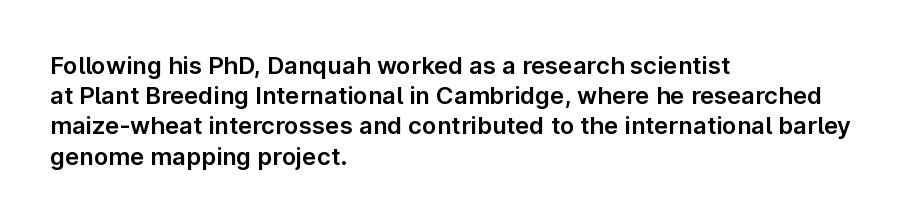
Leading: standard. Ascenders rise straight up at ninety degrees. The text block is weighted toward the left margin, trailing off unevenly rightward. Default kerning and tracking; the words read as compact shapes. Underlining? Definitely not there.
